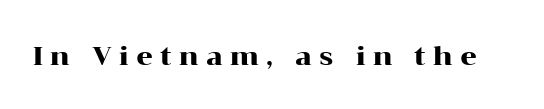
The image shows 26 px text type, upright; set unusually wide letter spacing (+0.28 em), not underlined.
